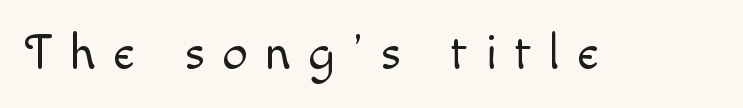
Clear beneath every line of the passage. Honestly, the letter spacing is so wide it's the main thing you notice. The face used here is proportionally spaced, like ordinary book or web type. The characters are drawn with everyday or finer stroke widths. The font's upright variant was chosen for this text.
